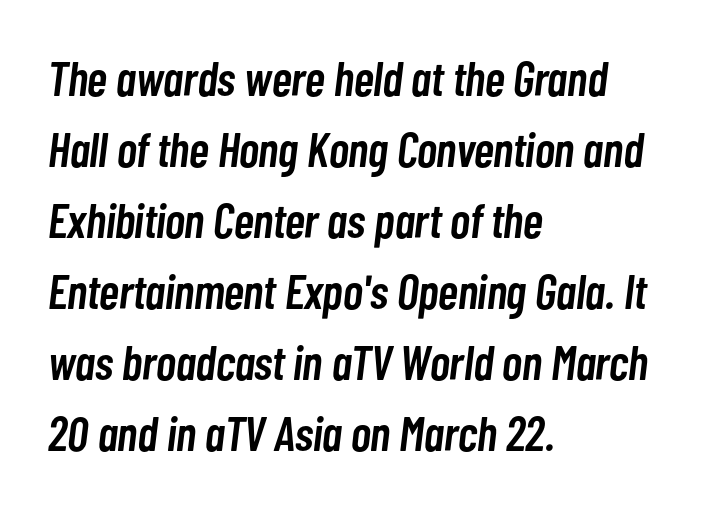
The image shows 48 px semibold, condensed type, italic (leaning right); set left-aligned, normal line spacing (1.48x), normal letter spacing, not underlined; low stroke contrast and a medium x-height.
